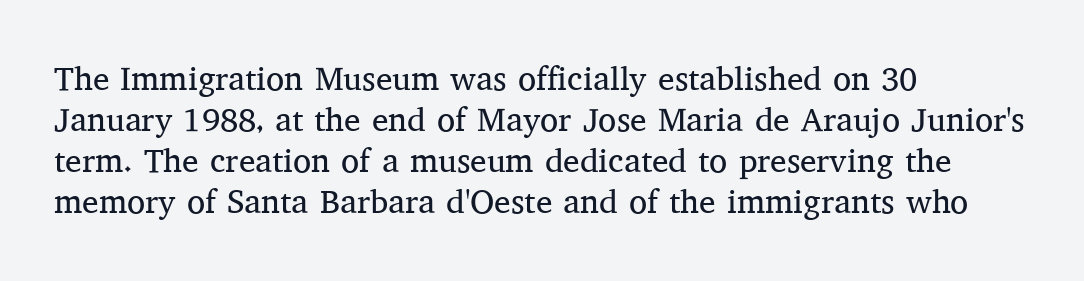
Q: Is the text bold? A: No.
Q: Is the text italic (slanted)? A: No, it is upright.
Q: Is the typeface a serif or a sans-serif typeface? A: Serif.
Q: Is the text underlined? A: No.
Q: How is the paragraph aligned? A: Left-aligned.
Q: Is the spacing between letters normal or unusually wide? A: Normal.
Q: Width (condensed, normal, or wide)? A: Normal.
Q: Stroke contrast? A: Medium.
Q: x-height? A: Medium.
Q: Monospaced? A: No.
